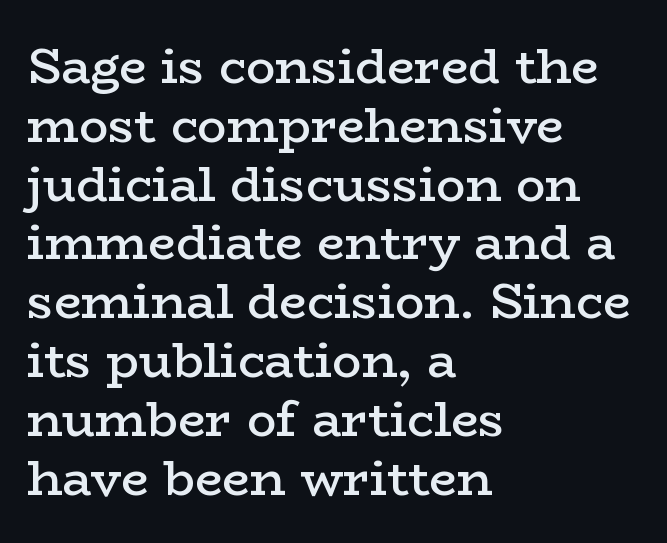
{"serif": "yes", "italic": "no", "bold": "semi", "weight": "semibold", "width": "wide", "stroke_contrast": "low", "x_height": "medium", "monospaced": "no", "underline": "no", "align": "left", "line_spacing_ratio": 1.2, "letter_spacing": "normal", "letter_spacing_em": 0.0, "glyph_px": 49}
